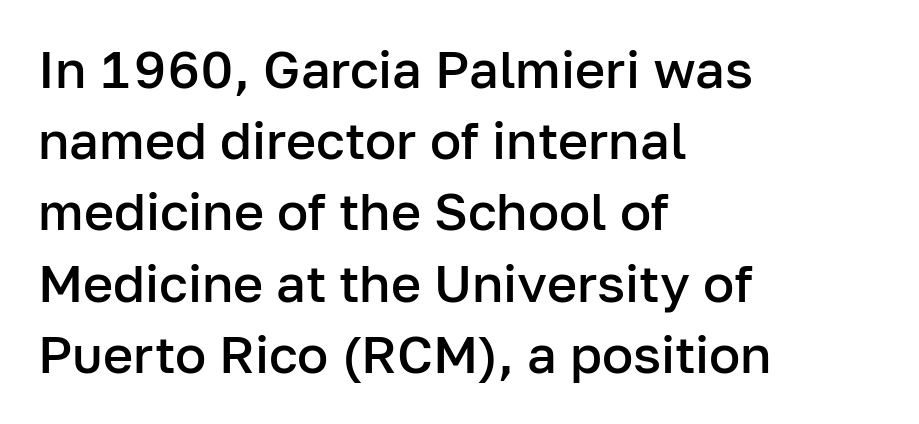
Q: Is the text bold? A: Semi-bold.
Q: Is the text italic (slanted)? A: No, it is upright.
Q: Is the typeface a serif or a sans-serif typeface? A: Sans-serif.
Q: Is the text underlined? A: No.
Q: How is the paragraph aligned? A: Left-aligned.
Q: Is the spacing between letters normal or unusually wide? A: Normal.
Q: Is the spacing between lines tight, normal or loose? A: Normal.
Q: Width (condensed, normal, or wide)? A: Normal.
Q: Stroke contrast? A: Low.
Q: x-height? A: Medium.
Q: Monospaced? A: No.
